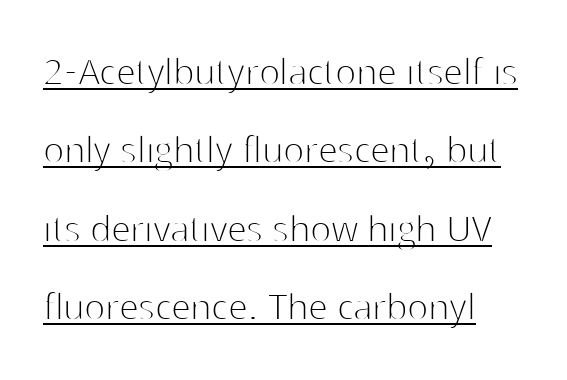
{"serif": "no", "italic": "no", "bold": "no", "weight": "thin", "width": "normal", "stroke_contrast": "high", "x_height": "medium", "monospaced": "no", "underline": "yes", "align": "left", "line_spacing_ratio": 1.78, "letter_spacing": "normal", "letter_spacing_em": 0.0, "glyph_px": 44}
